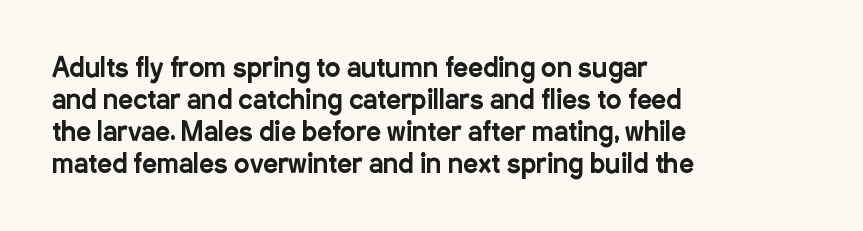
Q: Is the text italic (slanted)? A: No, it is upright.
Q: Is the text underlined? A: No.
Q: How is the paragraph aligned? A: Left-aligned.
Q: Is the spacing between letters normal or unusually wide? A: Normal.
